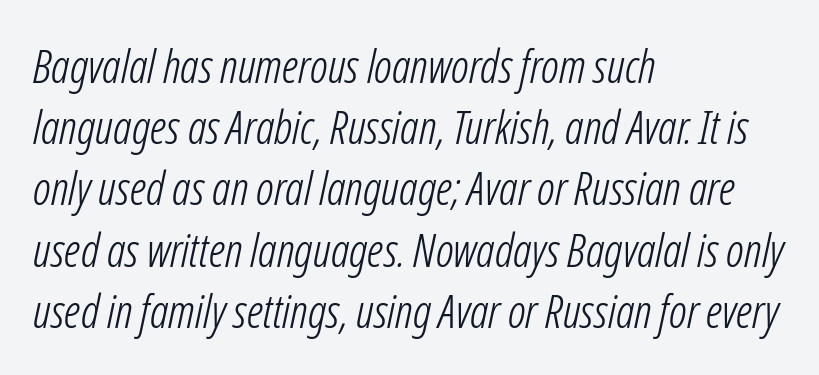
Check under the words: just untouched page. Is the type slanted? Yes — the strokes lean at a clear angle. How would I describe the line gaps? Plain and ordinary. Is this a fixed-width face? No — the glyphs have proportional, varying widths. Alignment: flush left. The letterforms sit shoulder to shoulder at normal distance.
